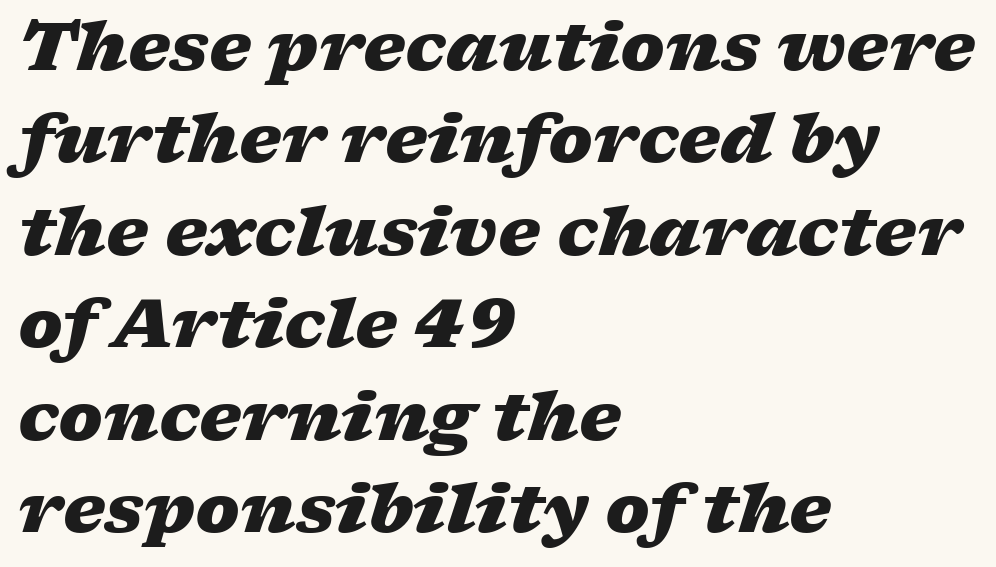
{"italic": "yes", "lean": "right", "slant_degrees": 17, "bold": "yes", "weight": "heavy", "width": "wide", "stroke_contrast": "low", "x_height": "medium", "monospaced": "no", "underline": "no", "align": "left", "line_spacing": "normal", "line_spacing_ratio": 1.38, "letter_spacing": "normal", "letter_spacing_em": 0.0, "glyph_px": 67}
